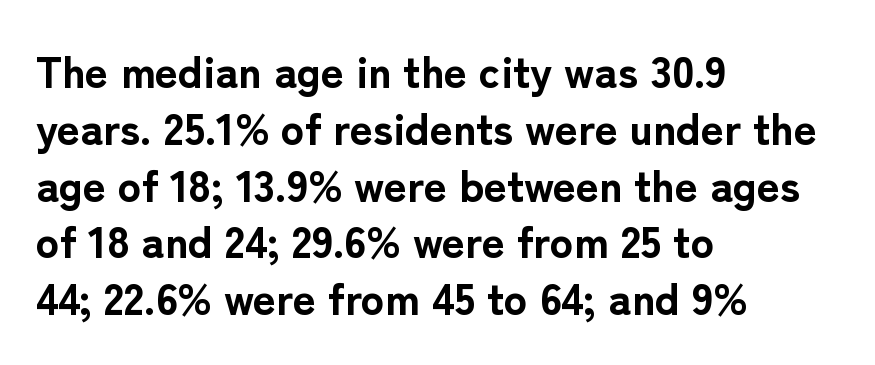
{"serif": "no", "italic": "no", "bold": "yes", "weight": "bold", "width": "normal", "stroke_contrast": "low", "x_height": "medium", "monospaced": "no", "underline": "no", "align": "left", "line_spacing": "normal", "line_spacing_ratio": 1.29, "letter_spacing": "normal", "letter_spacing_em": 0.0, "glyph_px": 44}
